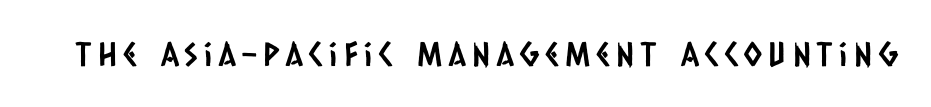
The image shows 33 px condensed sans-serif type; set unusually wide letter spacing (+0.2 em), not underlined; low stroke contrast and a large x-height.
